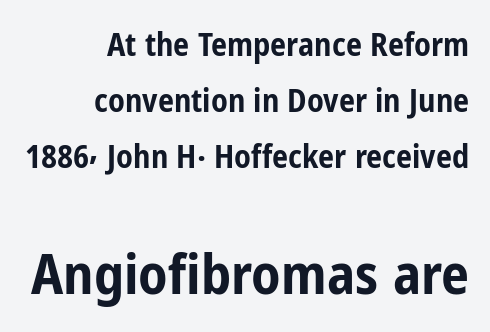
These lines were composed using upright roman letters. The horizontal fit of the characters is conventional and even. Horizontal alignment here is rightward, an uncommon choice for prose. The face used here is proportionally spaced, like ordinary book or web type. You can tell from the bare stems that sans-serif type was used.
